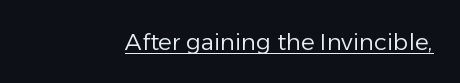
{"italic": "no", "bold": "no", "underline": "yes", "letter_spacing": "normal", "letter_spacing_em": 0.0, "glyph_px": 23}
